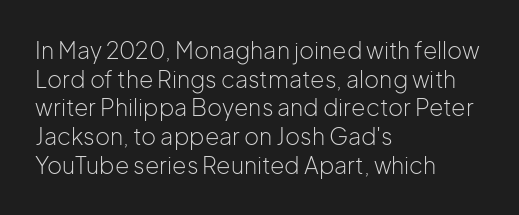
The lines sit at an ordinary, default distance from one another. The text block is weighted toward the left margin, trailing off unevenly rightward. Tracking value appears to be zero — textbook default spacing. Has an underline been added? It has not. Stroke mass is kept to a normal reading level or below.
